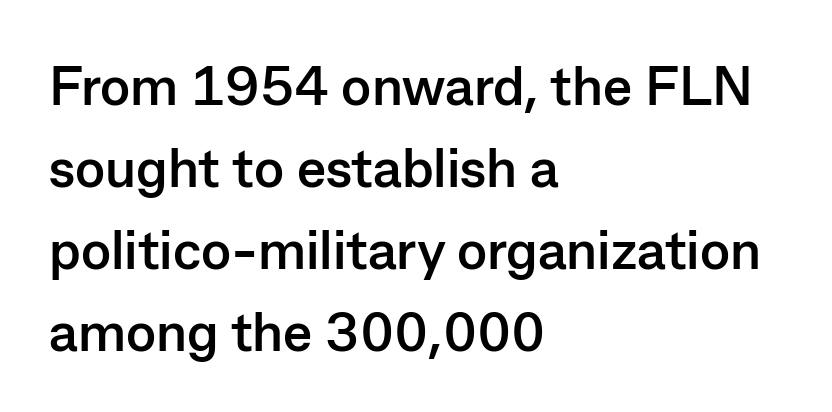
Q: Is the text bold? A: Yes.
Q: Is the text italic (slanted)? A: No, it is upright.
Q: Is the typeface a serif or a sans-serif typeface? A: Sans-serif.
Q: Is the text underlined? A: No.
Q: How is the paragraph aligned? A: Left-aligned.
Q: Is the spacing between letters normal or unusually wide? A: Normal.
Q: Is the spacing between lines tight, normal or loose? A: Normal.
Q: Width (condensed, normal, or wide)? A: Normal.
Q: Stroke contrast? A: Low.
Q: x-height? A: Medium.
Q: Monospaced? A: No.
